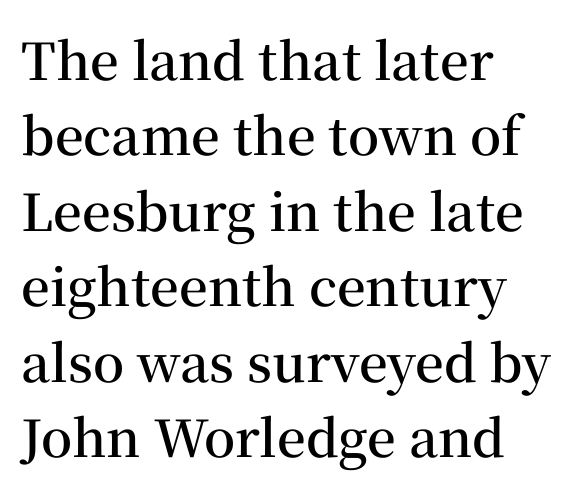
Q: Is the text bold? A: Semi-bold.
Q: Is the text italic (slanted)? A: No, it is upright.
Q: Is the typeface a serif or a sans-serif typeface? A: Serif.
Q: Is the text underlined? A: No.
Q: How is the paragraph aligned? A: Left-aligned.
Q: Is the spacing between letters normal or unusually wide? A: Normal.
Q: Is the spacing between lines tight, normal or loose? A: Normal.
Q: Width (condensed, normal, or wide)? A: Normal.
Q: Stroke contrast? A: Medium.
Q: x-height? A: Medium.
Q: Monospaced? A: No.
